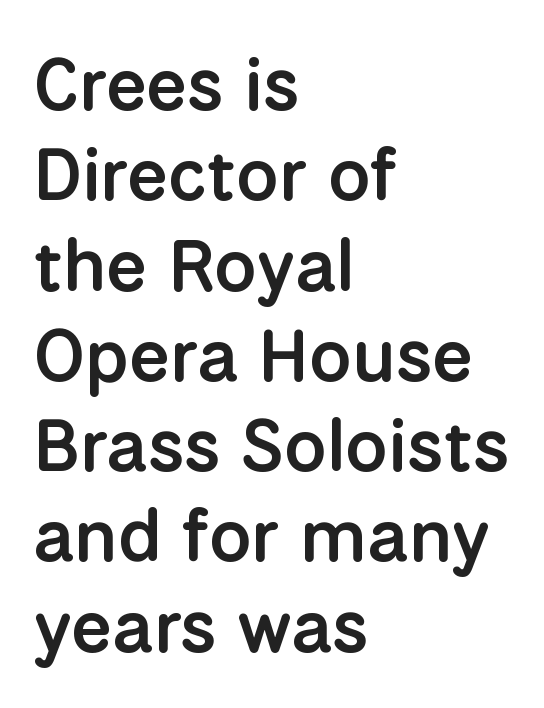
Is the letter spacing exaggerated? No — it looks like the ordinary default. Type without underlining. Rendered with straight, roman letterforms. Line beginnings align vertically; line endings do not. You could not count columns in this text — the font is proportionally spaced.
